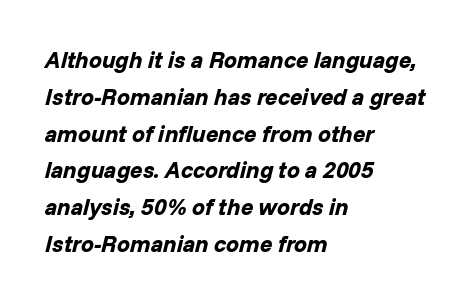
Q: Is the text bold? A: Yes.
Q: Is the text italic (slanted)? A: Yes, it leans right by about 14 degrees.
Q: Is the text underlined? A: No.
Q: How is the paragraph aligned? A: Left-aligned.
Q: Is the spacing between letters normal or unusually wide? A: Normal.
Q: Is the spacing between lines tight, normal or loose? A: Normal.
